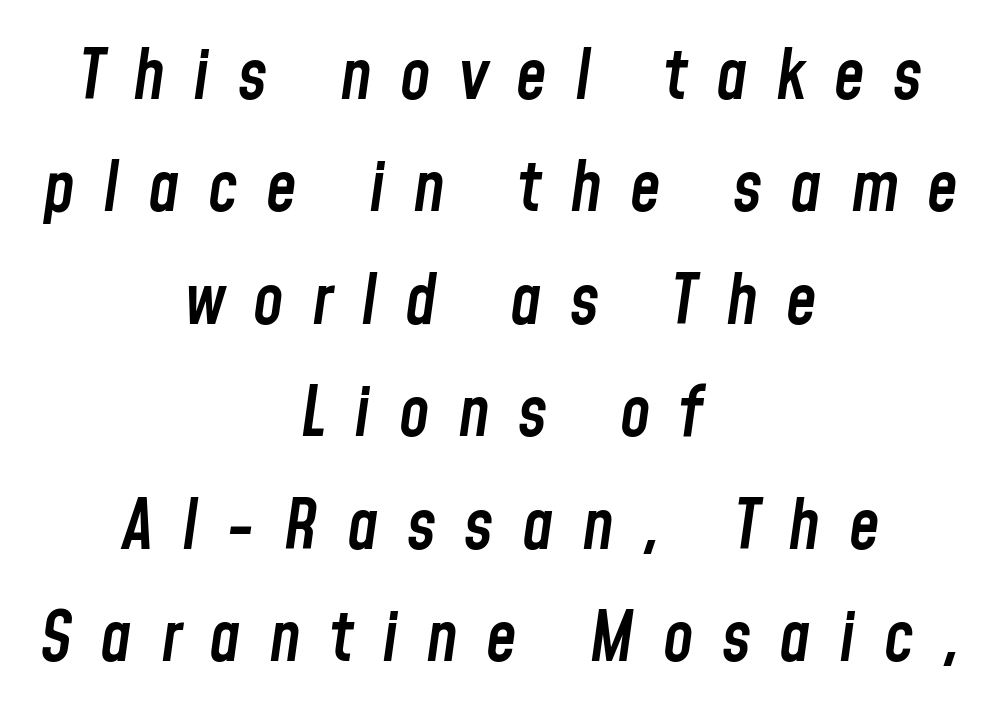
The image shows 69 px semibold, condensed type, italic (leaning right); set centered, normal line spacing (1.63x), unusually wide letter spacing (+0.41 em), not underlined; low stroke contrast and a medium x-height.
